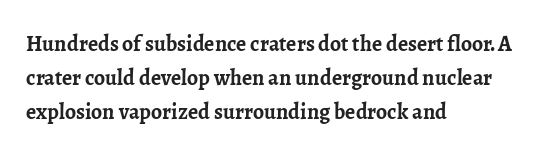
{"italic": "no", "bold": "yes", "underline": "no", "align": "left", "line_spacing": "normal", "line_spacing_ratio": 1.55, "letter_spacing": "normal", "letter_spacing_em": 0.0, "glyph_px": 22}
